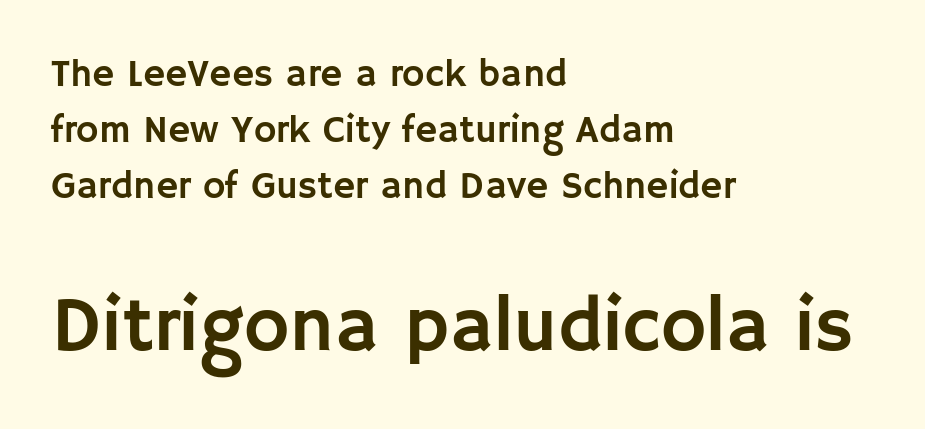
The image shows 77 px sans-serif type, upright; set left-aligned, normal line spacing (1.47x), normal letter spacing, not underlined; the second (bottom) block is 2.03x larger; low stroke contrast and a large x-height.
